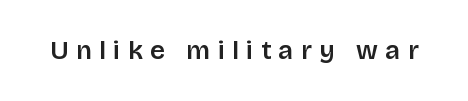
The image shows 26 px text type, upright; set unusually wide letter spacing (+0.29 em), not underlined.
